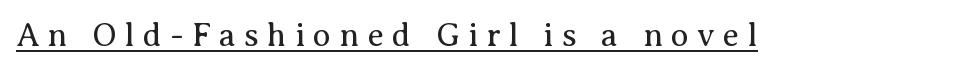
Weight: not bold — regular or lighter. What kind of face is this? One with serifs. Tall strokes in this sample are plumb rather than angled. A rule runs beneath these lines of type. The tracking jumps out immediately: characters are airy and widely separated.
